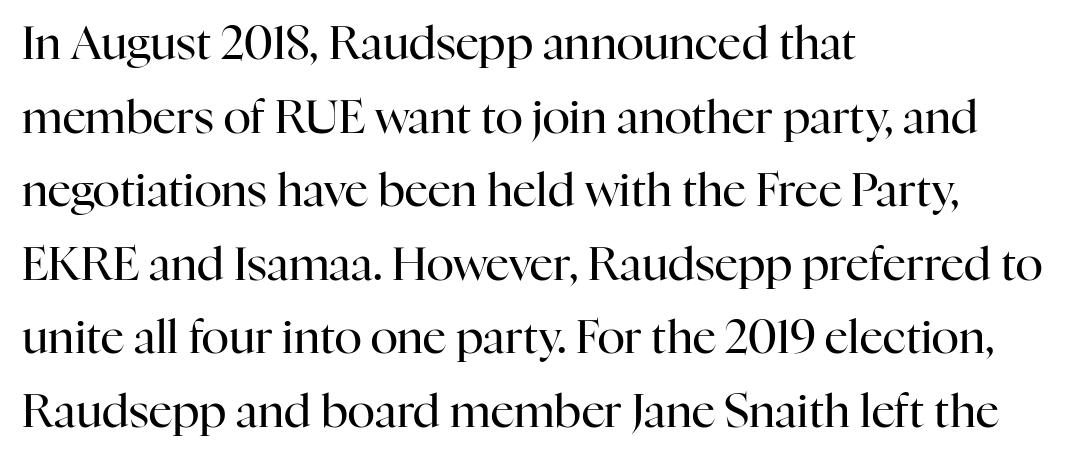
Q: Is the text bold? A: No.
Q: Is the text italic (slanted)? A: No, it is upright.
Q: Is the typeface a serif or a sans-serif typeface? A: Serif.
Q: Is the text underlined? A: No.
Q: How is the paragraph aligned? A: Left-aligned.
Q: Is the spacing between letters normal or unusually wide? A: Normal.
Q: Is the spacing between lines tight, normal or loose? A: Normal.
Q: Width (condensed, normal, or wide)? A: Normal.
Q: Stroke contrast? A: High.
Q: x-height? A: Medium.
Q: Monospaced? A: No.
